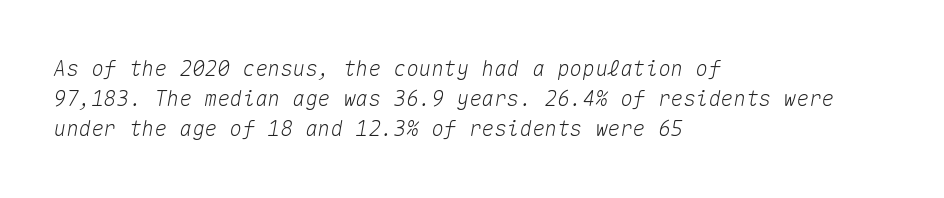
Q: Is the text italic (slanted)? A: Yes, it leans right by about 10 degrees.
Q: Is the text underlined? A: No.
Q: How is the paragraph aligned? A: Left-aligned.
Q: Is the spacing between letters normal or unusually wide? A: Normal.
Q: Is the spacing between lines tight, normal or loose? A: Normal.
